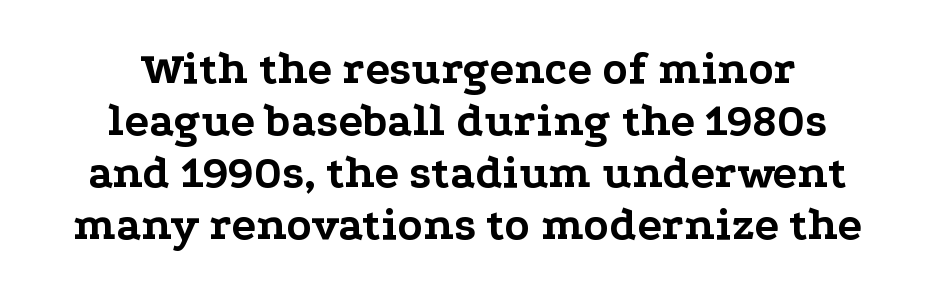
Q: Is the text bold? A: Yes.
Q: Is the text italic (slanted)? A: No, it is upright.
Q: Is the typeface a serif or a sans-serif typeface? A: Serif.
Q: Is the text underlined? A: No.
Q: How is the paragraph aligned? A: Centered.
Q: Is the spacing between letters normal or unusually wide? A: Normal.
Q: Is the spacing between lines tight, normal or loose? A: Tight.
Q: Width (condensed, normal, or wide)? A: Wide.
Q: Stroke contrast? A: Low.
Q: x-height? A: Medium.
Q: Monospaced? A: No.
